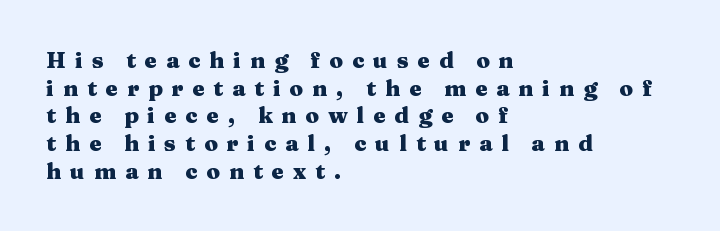
When letters stand straight like this, we call the style roman or upright. Heavy-handed strokes throughout: this text is bold. In CSS terms this would be text-align: left. Is the letter spacing exaggerated? Yes — the characters are pushed far apart. The string is rendered with underlining switched off. Baseline-to-baseline distance is the conventional proportion of letter height.
